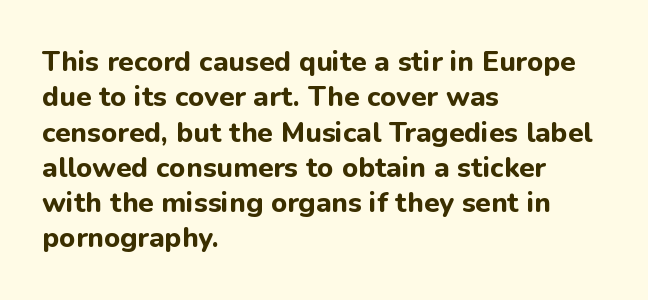
The image shows 28 px bold sans-serif type, upright; set left-aligned, normal line spacing (1.26x), normal letter spacing, not underlined; low stroke contrast and a medium x-height.
